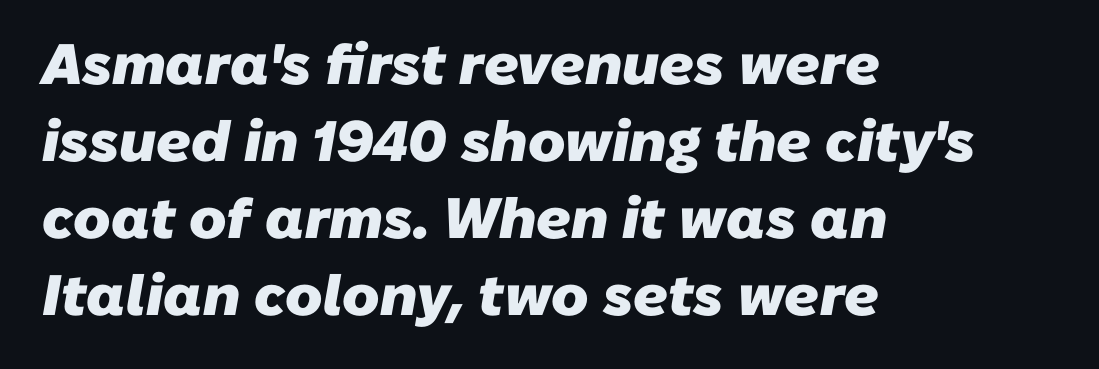
{"serif": "no", "bold": "yes", "weight": "heavy", "width": "normal", "stroke_contrast": "low", "x_height": "medium", "monospaced": "no", "underline": "no", "align": "left", "line_spacing": "normal", "line_spacing_ratio": 1.35, "letter_spacing": "normal", "letter_spacing_em": 0.0, "glyph_px": 57}
